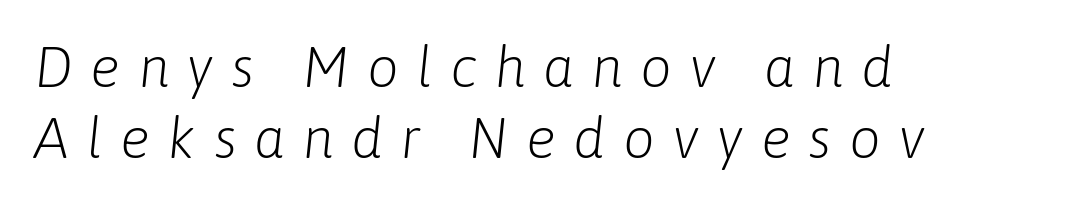
The image shows 56 px light type, italic (leaning right); set left-aligned, normal line spacing (1.26x), unusually wide letter spacing (+0.31 em), not underlined; low stroke contrast and a medium x-height.
